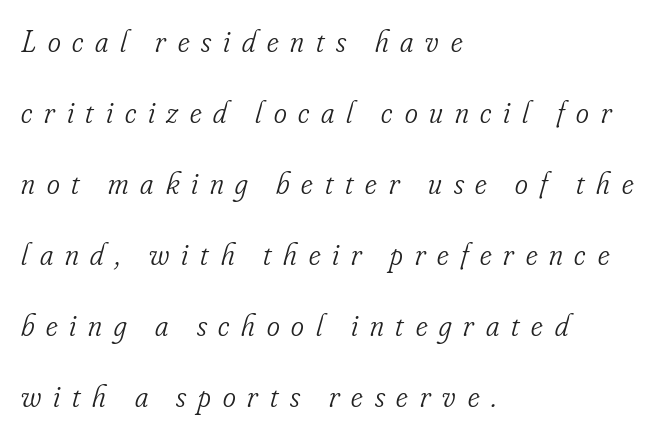
The face used here has a pronounced slope to its letters. There is plenty of visible air inserted between adjacent glyphs. Anything drawn beneath the words? Only blank space. Is this a fixed-width face? No — the glyphs have proportional, varying widths. The designer dialed line spacing up above the default. Where is the straight margin? On the left.
